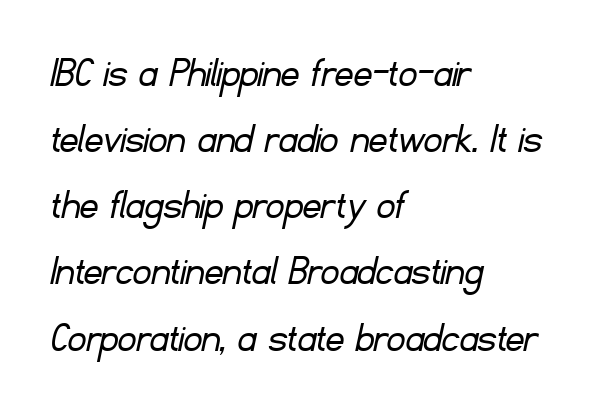
The image shows 45 px light sans-serif type; set left-aligned, normal line spacing (1.47x), normal letter spacing, not underlined; low stroke contrast and a small x-height.
